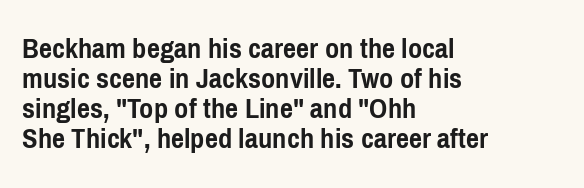
Pretty heavy lettering here — definitely bold. Plain, unruled lines of type. These lines are rendered in a variable-pitch font. Classification — sans serif.
